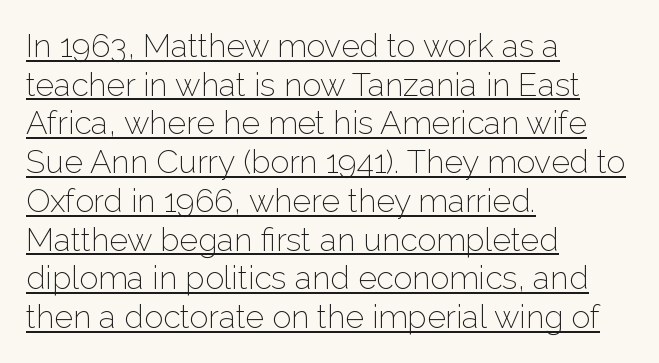
Does a line run under the words? Yes, clearly. The passage shown is typed in a proportional face where columns would drift. No extra tracking has been applied to these lines. This rendering uses left alignment, leaving the right contour irregular. The lettering holds an erect, upright posture throughout. Think standard paragraph weight, or any step lighter than that.
